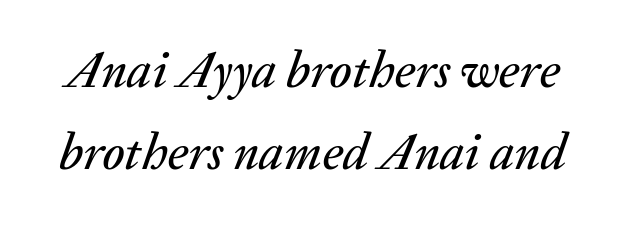
The image shows 51 px text type, italic (leaning right); set normal line spacing (1.61x), normal letter spacing, not underlined; medium stroke contrast and a medium x-height.
